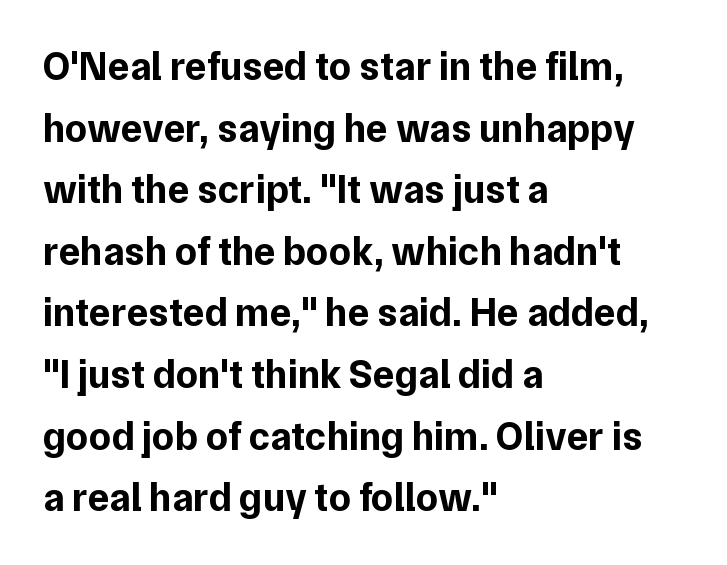
The image shows 40 px bold sans-serif type, upright; set left-aligned, normal line spacing (1.54x), normal letter spacing, not underlined; low stroke contrast and a medium x-height.
